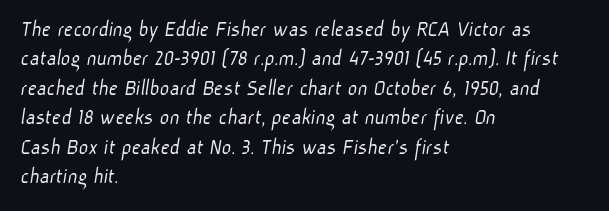
{"bold": "no", "underline": "no", "align": "left", "line_spacing": "normal", "line_spacing_ratio": 1.28, "letter_spacing": "normal", "letter_spacing_em": 0.0, "glyph_px": 23}
